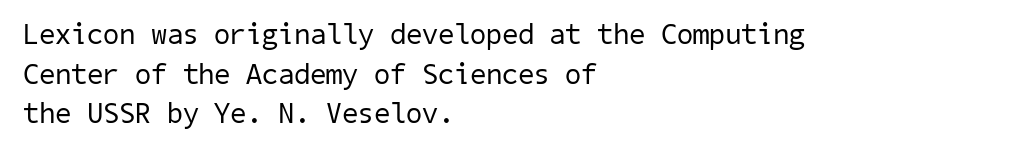
{"serif": "no", "bold": "no", "weight": "regular", "width": "normal", "stroke_contrast": "low", "x_height": "medium", "underline": "no", "align": "left", "line_spacing": "normal", "line_spacing_ratio": 1.37, "letter_spacing": "normal", "letter_spacing_em": 0.0, "glyph_px": 29}
